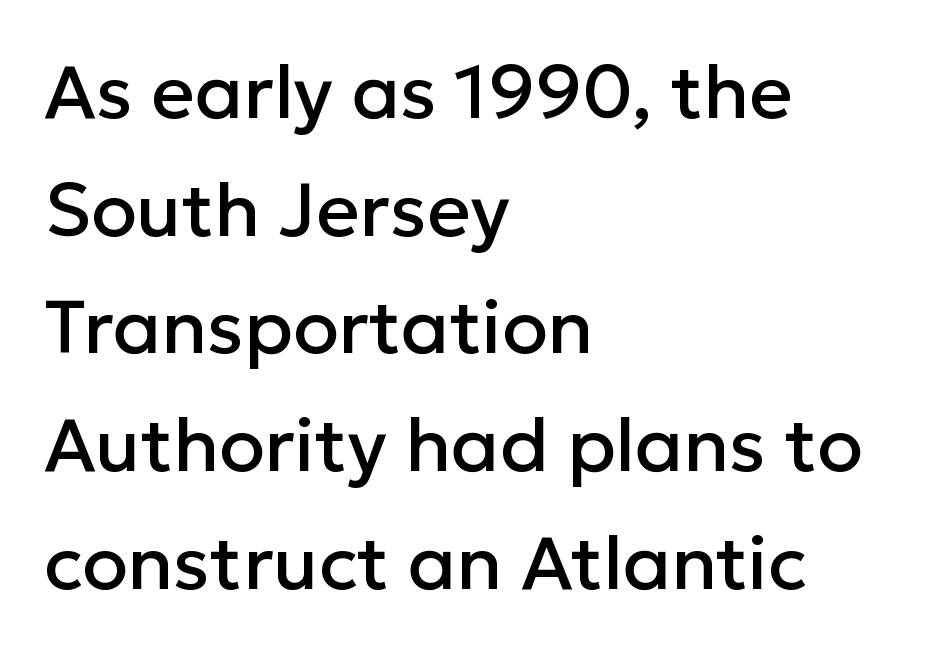
The image shows 75 px sans-serif type, upright; set left-aligned, normal line spacing (1.57x), normal letter spacing, not underlined; low stroke contrast and a medium x-height.
